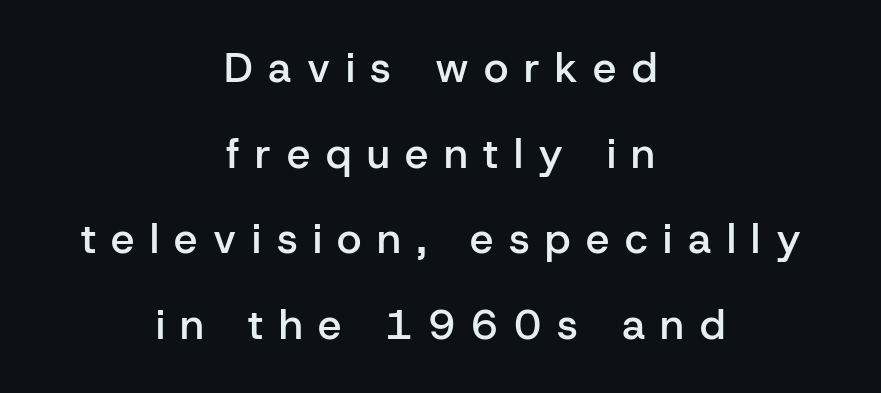
{"serif": "no", "italic": "no", "bold": "semi", "weight": "semibold", "width": "normal", "stroke_contrast": "low", "x_height": "medium", "monospaced": "no", "underline": "no", "align": "center", "line_spacing": "loose", "line_spacing_ratio": 2.04, "letter_spacing": "wide", "letter_spacing_em": 0.37, "glyph_px": 42}
